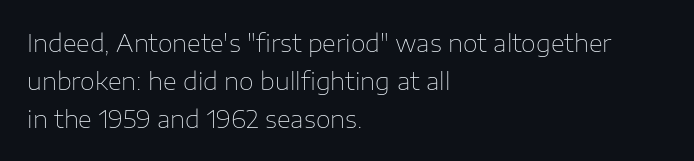
The image shows 24 px text type, upright; set left-aligned, normal line spacing (1.58x), normal letter spacing, not underlined.
